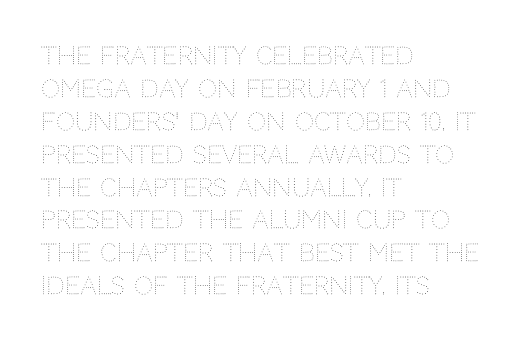
These lines stack with their left ends in a neat column. Letters rest on an invisible, unmarked baseline. The lines sit at an ordinary, default distance from one another. The type sits square on the baseline with zero lean. No letter is thick-stroked: the sample isn't bold. Default kerning and tracking; the words read as compact shapes.
